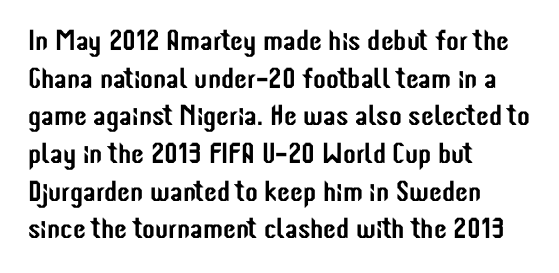
The letters advance in unequal steps, a hallmark of proportional type. The ragged edge is on the right, which tells us the setting is flush left. No extra tracking has been applied to these lines. The face used here is a sans, in the tradition of grotesques and geometrics. Nope, not italic — everything's standing straight.
